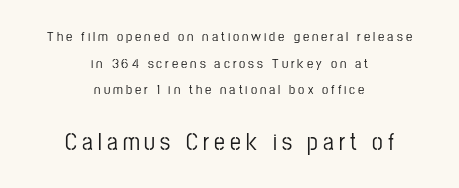
{"italic": "no", "underline": "no", "align": "center", "line_spacing": "loose", "line_spacing_ratio": 1.9, "letter_spacing": "wide", "letter_spacing_em": 0.21, "larger_block": "second", "size_ratio": 1.71, "glyph_px": 24}
